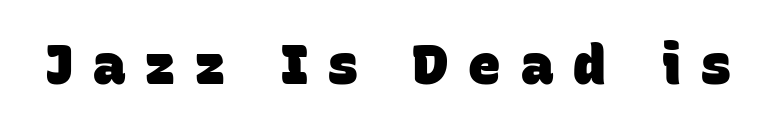
The image shows 54 px heavy sans-serif type; set unusually wide letter spacing (+0.37 em), not underlined; low stroke contrast and a large x-height.
